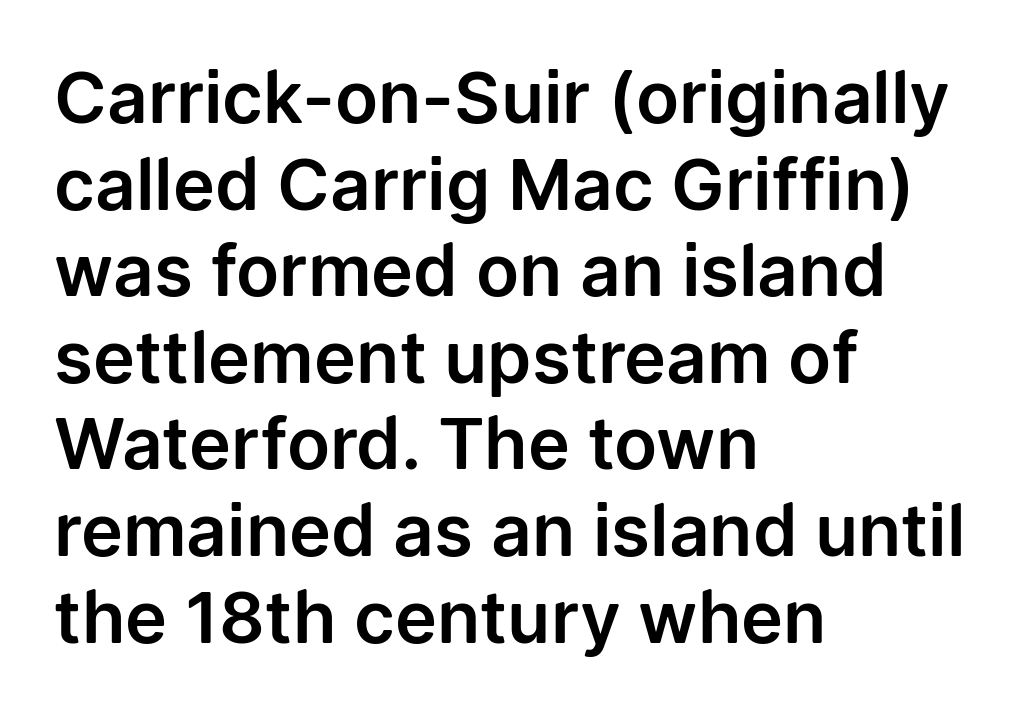
The image shows 71 px sans-serif type, upright; set left-aligned, line spacing 1.22x, normal letter spacing, not underlined; low stroke contrast and a medium x-height.
